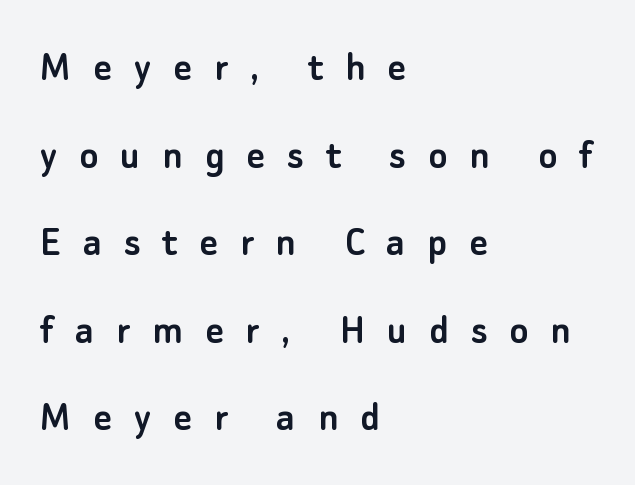
Q: Is the text italic (slanted)? A: No, it is upright.
Q: Is the typeface a serif or a sans-serif typeface? A: Sans-serif.
Q: Is the text underlined? A: No.
Q: How is the paragraph aligned? A: Left-aligned.
Q: Is the spacing between letters normal or unusually wide? A: Unusually wide.
Q: Is the spacing between lines tight, normal or loose? A: Loose.
Q: Width (condensed, normal, or wide)? A: Normal.
Q: Stroke contrast? A: Low.
Q: x-height? A: Small.
Q: Monospaced? A: No.
